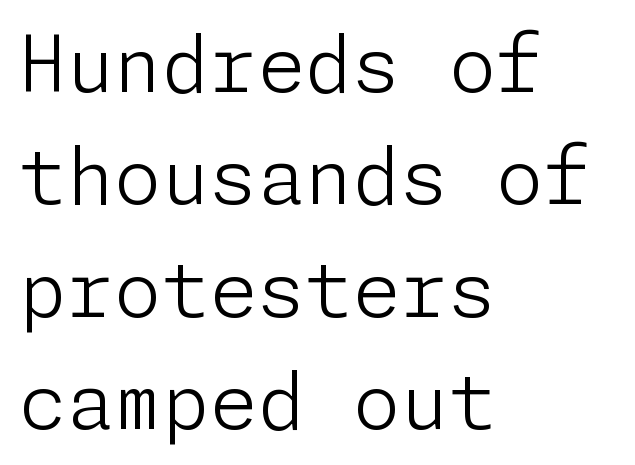
{"serif": "no", "italic": "no", "bold": "no", "weight": "light", "width": "normal", "stroke_contrast": "low", "x_height": "medium", "underline": "no", "align": "left", "line_spacing": "normal", "line_spacing_ratio": 1.46, "letter_spacing": "normal", "letter_spacing_em": 0.0, "glyph_px": 77}
